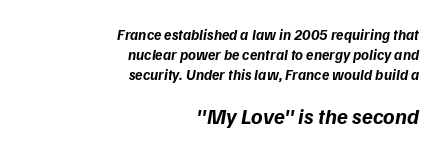
{"italic": "yes", "lean": "right", "slant_degrees": 9, "bold": "yes", "underline": "no", "align": "right", "line_spacing": "normal", "line_spacing_ratio": 1.32, "letter_spacing": "normal", "letter_spacing_em": 0.0, "larger_block": "second", "size_ratio": 1.47, "glyph_px": 22}
